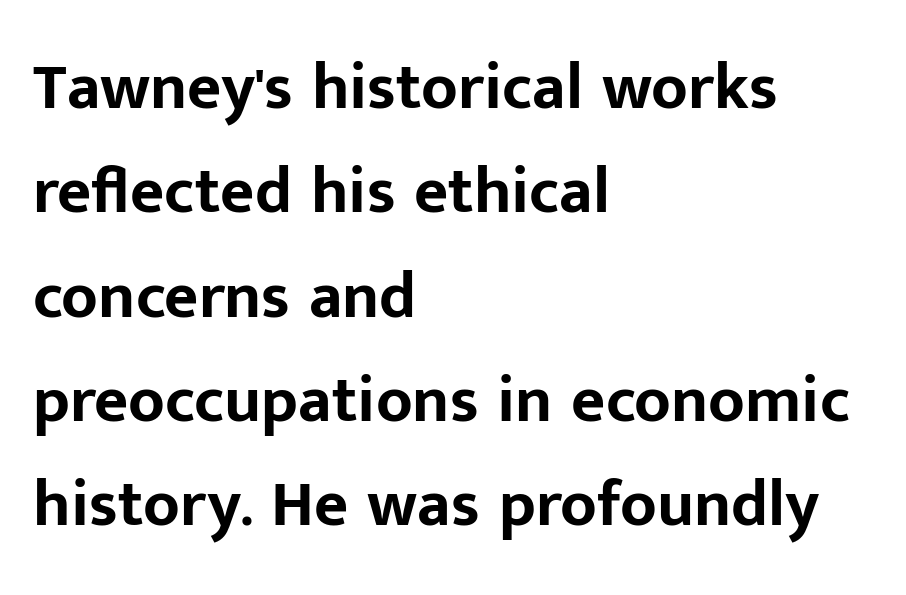
Q: Is the text bold? A: Yes.
Q: Is the text italic (slanted)? A: No, it is upright.
Q: Is the typeface a serif or a sans-serif typeface? A: Sans-serif.
Q: Is the text underlined? A: No.
Q: How is the paragraph aligned? A: Left-aligned.
Q: Is the spacing between letters normal or unusually wide? A: Normal.
Q: Is the spacing between lines tight, normal or loose? A: Normal.
Q: Width (condensed, normal, or wide)? A: Normal.
Q: Stroke contrast? A: Low.
Q: x-height? A: Medium.
Q: Monospaced? A: No.
